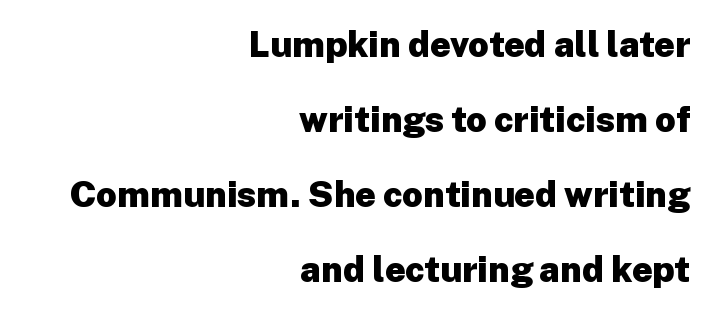
The image shows 36 px heavy sans-serif type, upright; set right-aligned, loose line spacing (2.08x), normal letter spacing, not underlined; low stroke contrast and a medium x-height.
